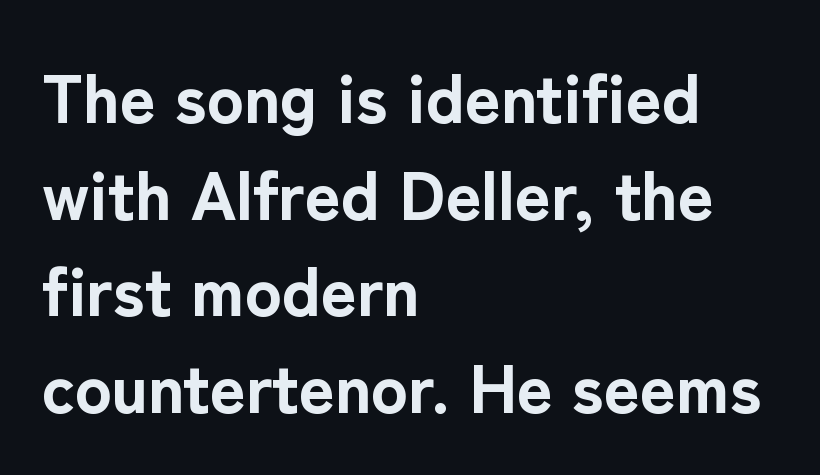
{"serif": "no", "italic": "no", "bold": "yes", "weight": "bold", "width": "normal", "stroke_contrast": "low", "x_height": "medium", "monospaced": "no", "underline": "no", "align": "left", "line_spacing": "normal", "line_spacing_ratio": 1.4, "letter_spacing": "normal", "letter_spacing_em": 0.0, "glyph_px": 69}
